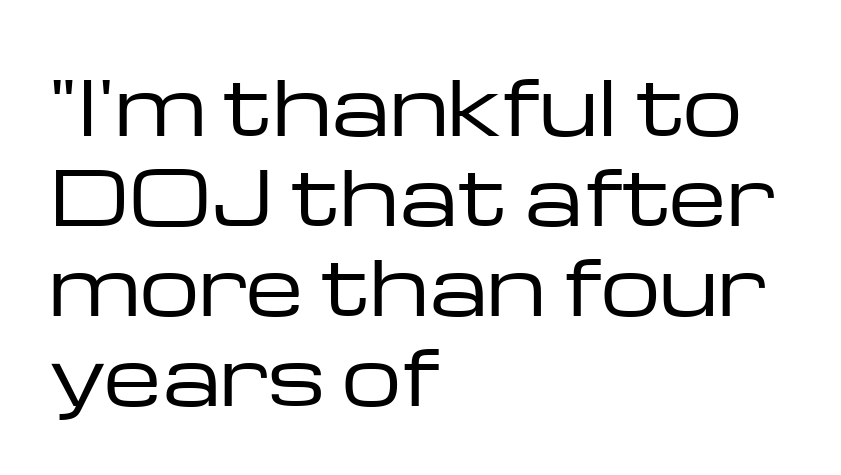
The letters advance in unequal steps, a hallmark of proportional type. Anything drawn beneath the words? Only blank space. The face looks like a standard text weight, possibly lighter. Posture: upright roman.
